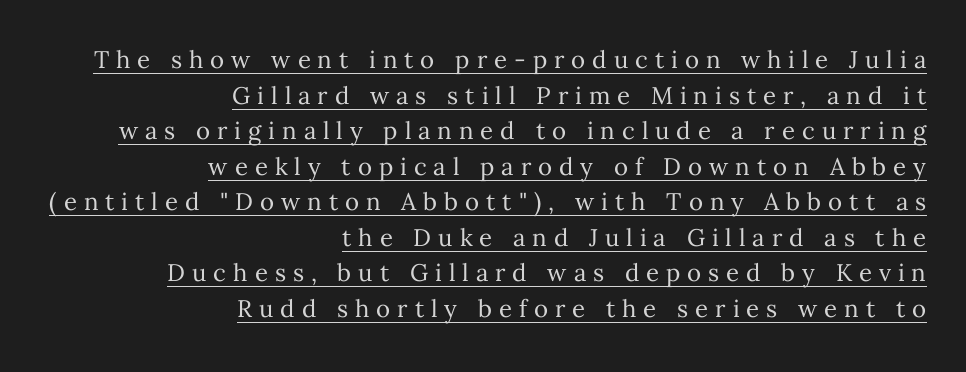
The image shows 24 px text type, upright; set right-aligned, normal line spacing (1.48x), unusually wide letter spacing (+0.29 em), underlined.
